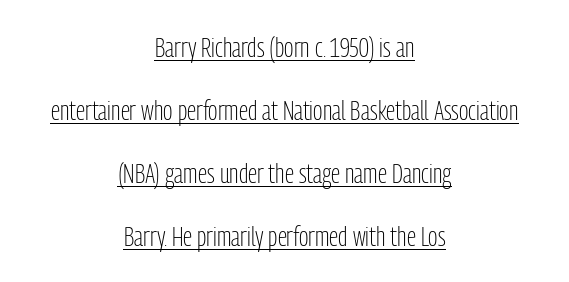
The image shows 28 px light, condensed sans-serif type, upright; set centered, loose line spacing (2.25x), normal letter spacing, underlined; low stroke contrast and a medium x-height.
